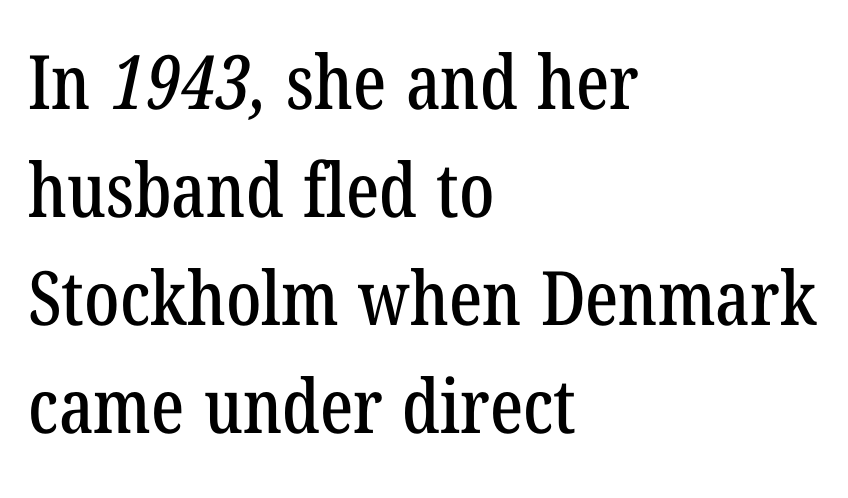
The image shows 75 px condensed serif type; set left-aligned, normal line spacing (1.44x), normal letter spacing, not underlined; low stroke contrast and a medium x-height.
